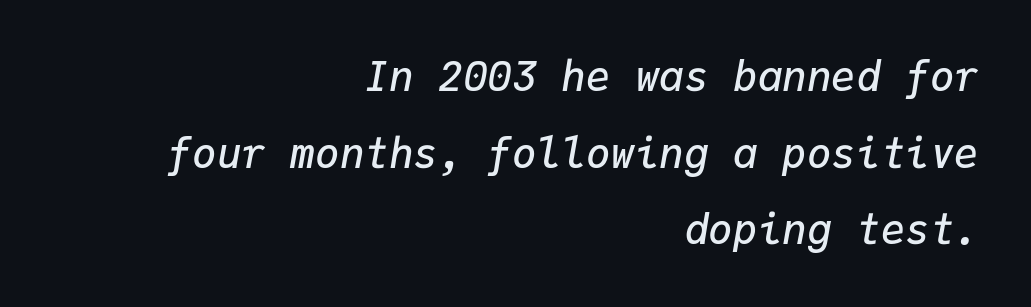
The image shows 41 px semibold type, italic (leaning right), monospaced; set right-aligned, line spacing 1.87x, normal letter spacing, not underlined; low stroke contrast and a medium x-height.
